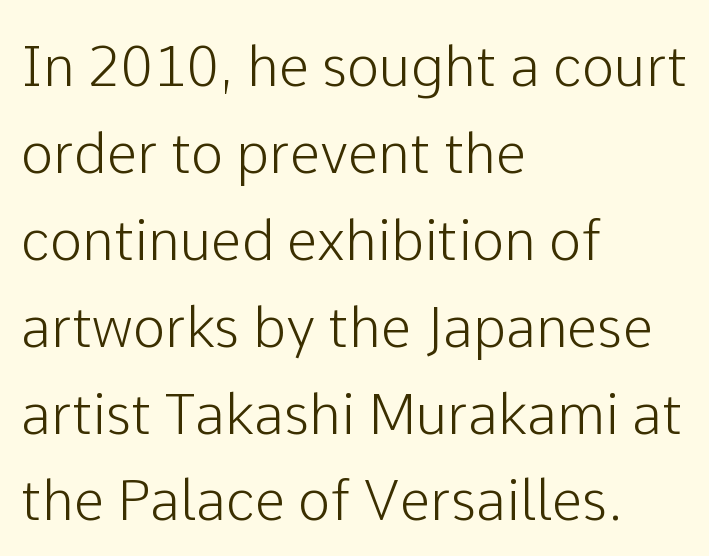
{"serif": "no", "italic": "no", "width": "normal", "stroke_contrast": "low", "x_height": "medium", "monospaced": "no", "underline": "no", "align": "left", "line_spacing": "normal", "line_spacing_ratio": 1.58, "letter_spacing": "normal", "letter_spacing_em": 0.0, "glyph_px": 55}
